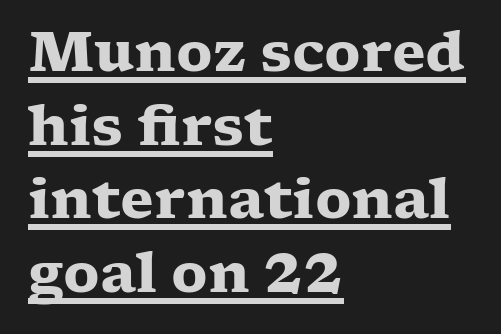
In designer terms, the underline attribute is active on this setting. The letters advance in unequal steps, a hallmark of proportional type. Inter-character spacing is left at the font's built-in metrics. Vertical spacing — default.
